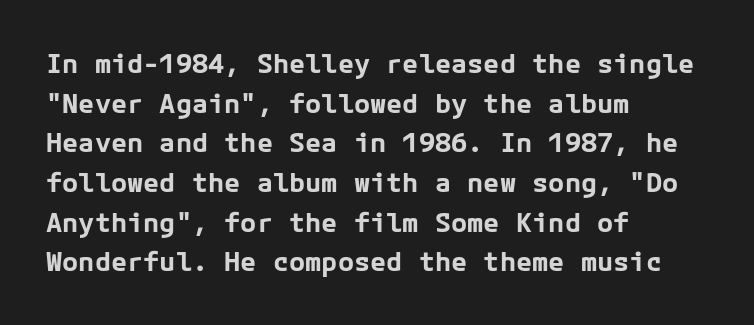
The glyphs are unaccompanied by any horizontal stroke below them. The characters look thick and weighty, a clear bold. Horizontally, the lines are justified to the leading edge only. Successive baselines arrive at the customary interval. Ordinary non-slanted type is in use.
